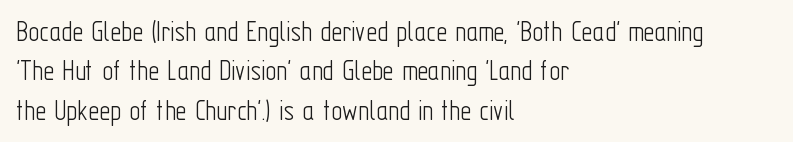
Students, note that the glyphs here touch the page at normal intervals. It's the straight-up-and-down kind of type. No letter is thick-stroked: the sample isn't bold. Typeset ragged right — the left edge is the straight one. Lines of text with bare space underneath.
